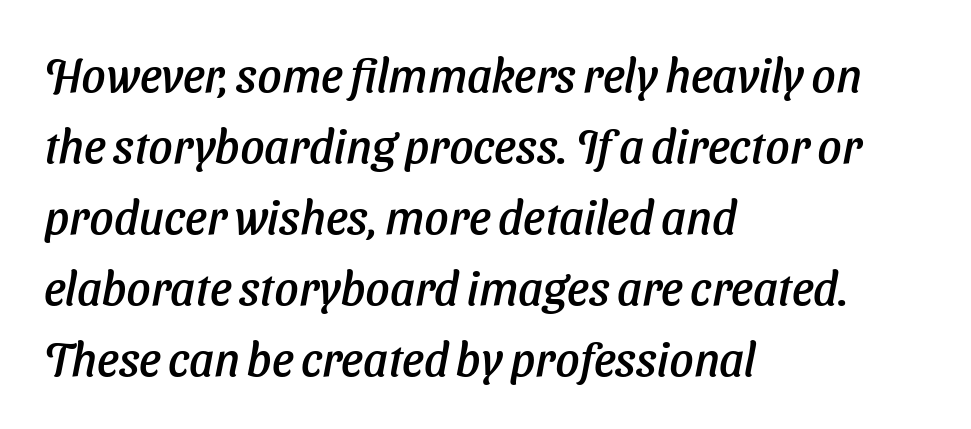
Q: Is the typeface a serif or a sans-serif typeface? A: Serif.
Q: Is the text underlined? A: No.
Q: How is the paragraph aligned? A: Left-aligned.
Q: Is the spacing between letters normal or unusually wide? A: Normal.
Q: Is the spacing between lines tight, normal or loose? A: Normal.
Q: Width (condensed, normal, or wide)? A: Normal.
Q: Stroke contrast? A: Low.
Q: x-height? A: Medium.
Q: Monospaced? A: No.
